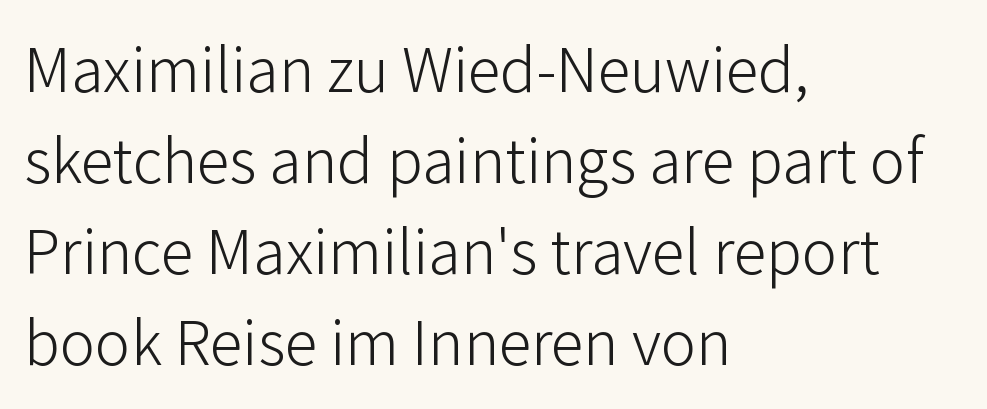
{"serif": "no", "italic": "no", "bold": "no", "weight": "light", "width": "normal", "stroke_contrast": "low", "x_height": "medium", "monospaced": "no", "underline": "no", "align": "left", "line_spacing": "normal", "line_spacing_ratio": 1.38, "letter_spacing": "normal", "letter_spacing_em": 0.0, "glyph_px": 66}
